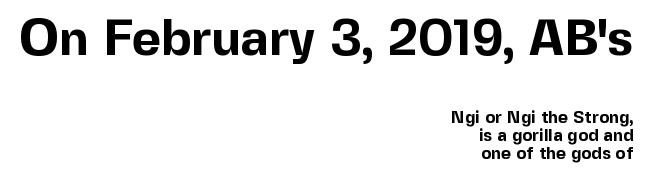
The image shows 50 px bold sans-serif type, upright; set right-aligned, tight line spacing (1.06x), normal letter spacing, not underlined; the first (top) block is 2.94x larger; a medium x-height.
